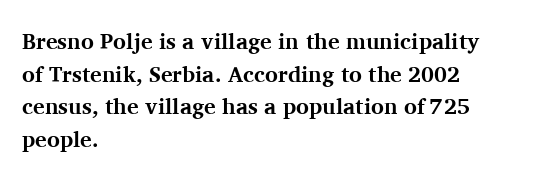
Q: Is the text bold? A: Yes.
Q: Is the text italic (slanted)? A: No, it is upright.
Q: Is the text underlined? A: No.
Q: How is the paragraph aligned? A: Left-aligned.
Q: Is the spacing between letters normal or unusually wide? A: Normal.
Q: Is the spacing between lines tight, normal or loose? A: Normal.
